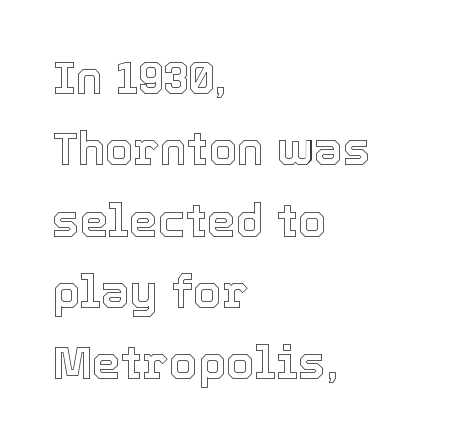
Q: Is the text italic (slanted)? A: No, it is upright.
Q: Is the text underlined? A: No.
Q: How is the paragraph aligned? A: Left-aligned.
Q: Is the spacing between letters normal or unusually wide? A: Normal.
Q: Is the spacing between lines tight, normal or loose? A: Normal.
Q: Width (condensed, normal, or wide)? A: Normal.
Q: x-height? A: Medium.
Q: Monospaced? A: No.
